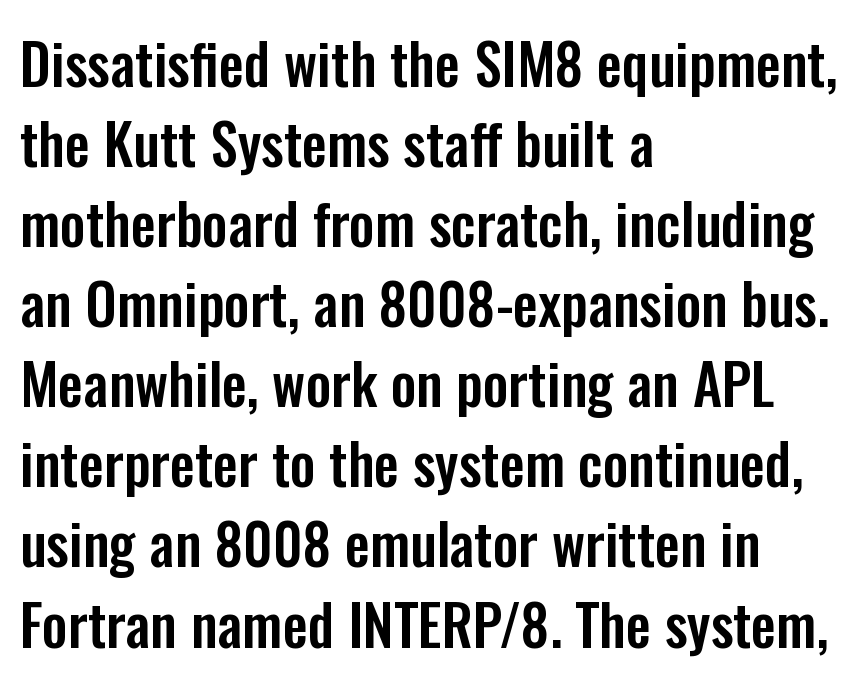
Q: Is the text italic (slanted)? A: No, it is upright.
Q: Is the typeface a serif or a sans-serif typeface? A: Sans-serif.
Q: Is the text underlined? A: No.
Q: How is the paragraph aligned? A: Left-aligned.
Q: Is the spacing between letters normal or unusually wide? A: Normal.
Q: Is the spacing between lines tight, normal or loose? A: Normal.
Q: Width (condensed, normal, or wide)? A: Condensed.
Q: Stroke contrast? A: Low.
Q: x-height? A: Medium.
Q: Monospaced? A: No.
